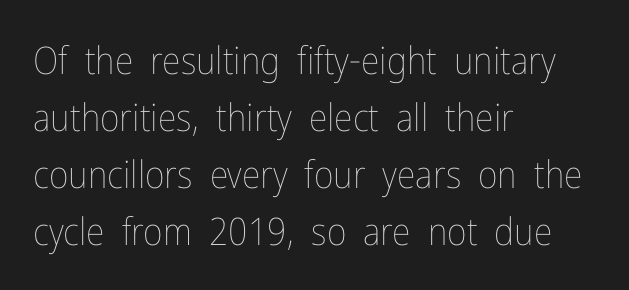
Q: Is the text bold? A: No.
Q: Is the text italic (slanted)? A: No, it is upright.
Q: Is the text underlined? A: No.
Q: How is the paragraph aligned? A: Left-aligned.
Q: Is the spacing between letters normal or unusually wide? A: Normal.
Q: Is the spacing between lines tight, normal or loose? A: Normal.
Q: Width (condensed, normal, or wide)? A: Condensed.
Q: Stroke contrast? A: Low.
Q: x-height? A: Medium.
Q: Monospaced? A: No.
